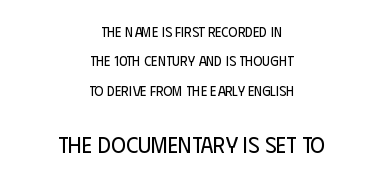
Tracking here is standard; glyphs follow each other at the usual distance. Clear beneath every line of the passage. The passage shown stacks its lines with a broad gap. Ordinary non-slanted type is in use.
